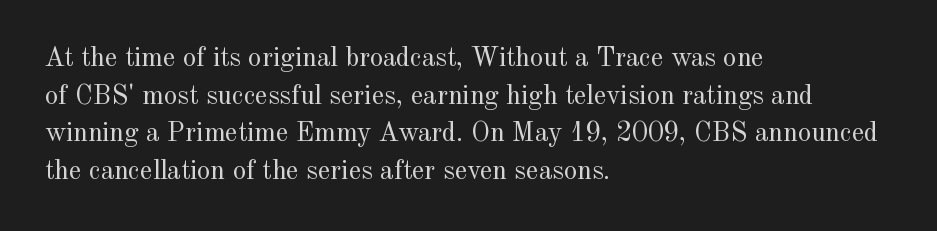
{"italic": "no", "bold": "no", "underline": "no", "align": "left", "line_spacing": "normal", "line_spacing_ratio": 1.39, "letter_spacing": "normal", "letter_spacing_em": 0.0, "glyph_px": 27}
